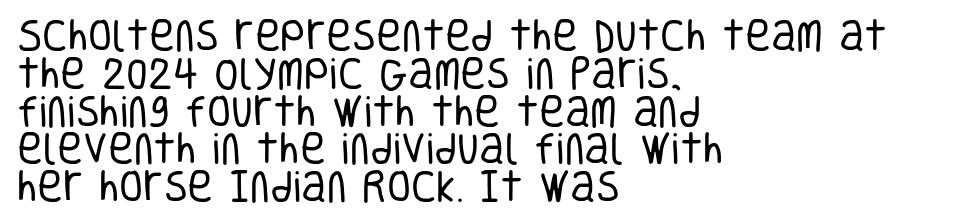
Q: Is the text bold? A: No.
Q: Is the text italic (slanted)? A: No, it is upright.
Q: Is the typeface a serif or a sans-serif typeface? A: Sans-serif.
Q: Is the text underlined? A: No.
Q: How is the paragraph aligned? A: Left-aligned.
Q: Is the spacing between letters normal or unusually wide? A: Normal.
Q: Is the spacing between lines tight, normal or loose? A: Tight.
Q: Width (condensed, normal, or wide)? A: Condensed.
Q: Stroke contrast? A: Low.
Q: x-height? A: Large.
Q: Monospaced? A: No.
